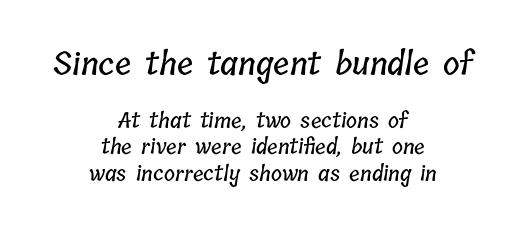
The image shows 32 px condensed type; set centered, normal line spacing (1.26x), normal letter spacing, not underlined; the first (top) block is 1.52x larger; low stroke contrast and a medium x-height.
